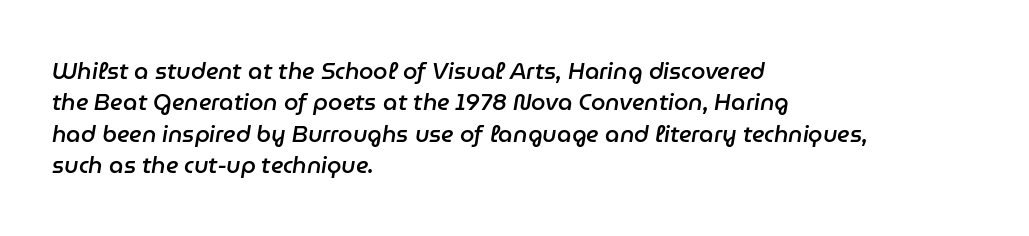
{"italic": "yes", "lean": "right", "slant_degrees": 9, "bold": "semi", "underline": "no", "align": "left", "line_spacing": "normal", "line_spacing_ratio": 1.36, "letter_spacing": "normal", "letter_spacing_em": 0.0, "glyph_px": 23}
